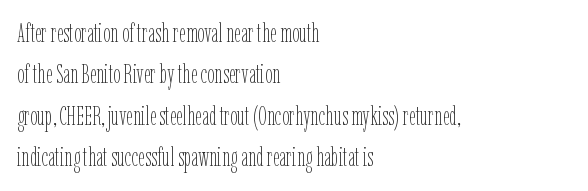
{"italic": "no", "bold": "no", "underline": "no", "align": "left", "line_spacing": "normal", "line_spacing_ratio": 1.59, "letter_spacing": "normal", "letter_spacing_em": 0.0, "glyph_px": 26}
